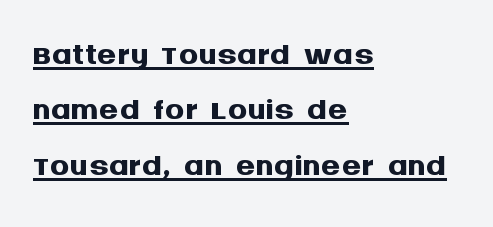
The rag falls on the right side of this text block. The characters display no serif detailing; their extremities are plain. Spacing verdict: proportional, widths tailored to each character. These lines huddle together more closely than default settings would place them. Words appear dense and cohesive because spacing is normal.
